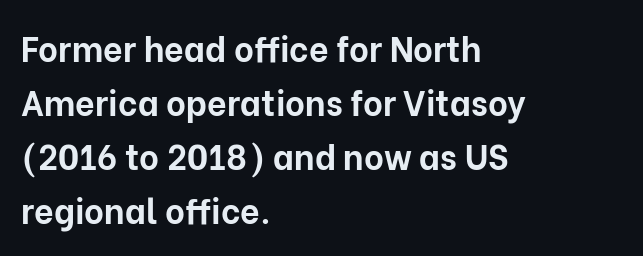
Q: Is the text bold? A: Yes.
Q: Is the text italic (slanted)? A: No, it is upright.
Q: Is the typeface a serif or a sans-serif typeface? A: Sans-serif.
Q: Is the text underlined? A: No.
Q: How is the paragraph aligned? A: Left-aligned.
Q: Is the spacing between letters normal or unusually wide? A: Normal.
Q: Is the spacing between lines tight, normal or loose? A: Normal.
Q: Width (condensed, normal, or wide)? A: Normal.
Q: Stroke contrast? A: Low.
Q: x-height? A: Medium.
Q: Monospaced? A: No.
